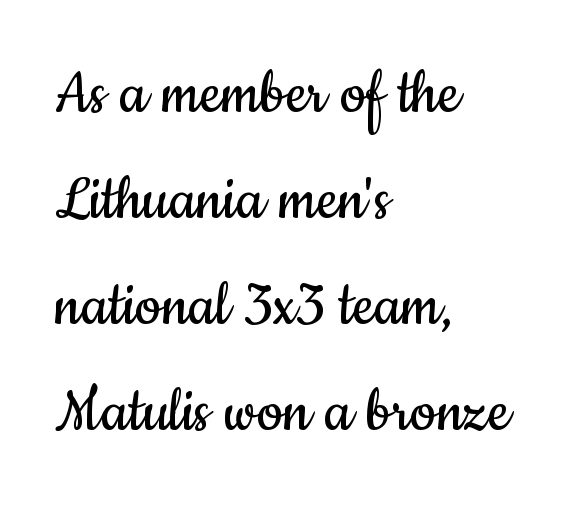
The image shows 72 px regular-weight, condensed sans-serif type; set left-aligned, normal line spacing (1.47x), normal letter spacing, not underlined; low stroke contrast and a small x-height.
